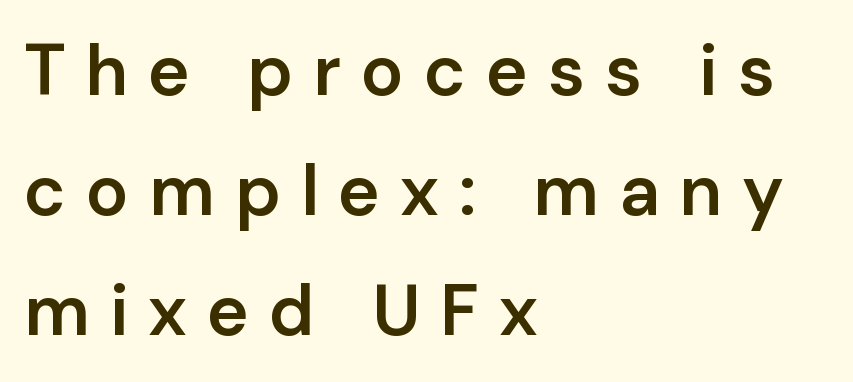
A typesetter would call this leading conventional body-copy spacing. If you drew a ruler down the left edge, every line would touch it. In terms of posture, this sample is upright. Is this a sans? Yes — the strokes have no serifs. Compared with typical body copy, the letter spacing here is much looser. The passage shown is semibold, sitting just below true bold.
